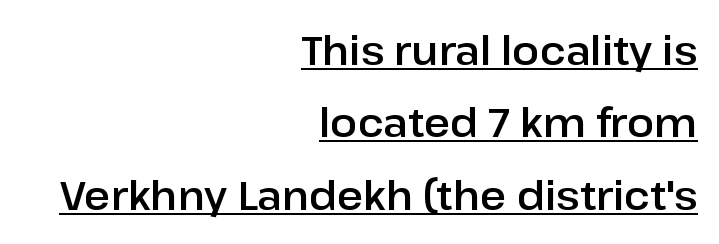
The letters stand upright; this is a roman face. Each line of the rendering has a horizontal stroke beneath the glyphs. Note the varied advance widths — an 'i' is clearly narrower than an 'm'. A typesetter would label this face a sans. Glyph-to-glyph distance matches everyday printed text. These lines are set flush right with a ragged left edge.
